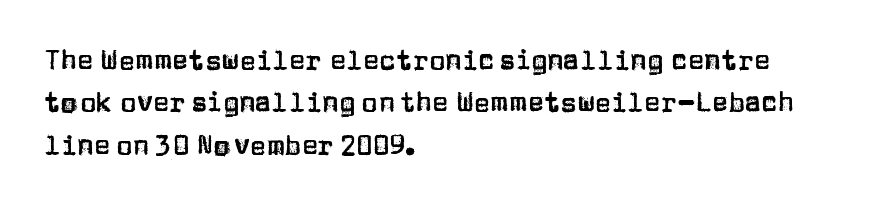
The image shows 27 px text type, upright; set left-aligned, normal line spacing (1.57x), normal letter spacing, not underlined.
